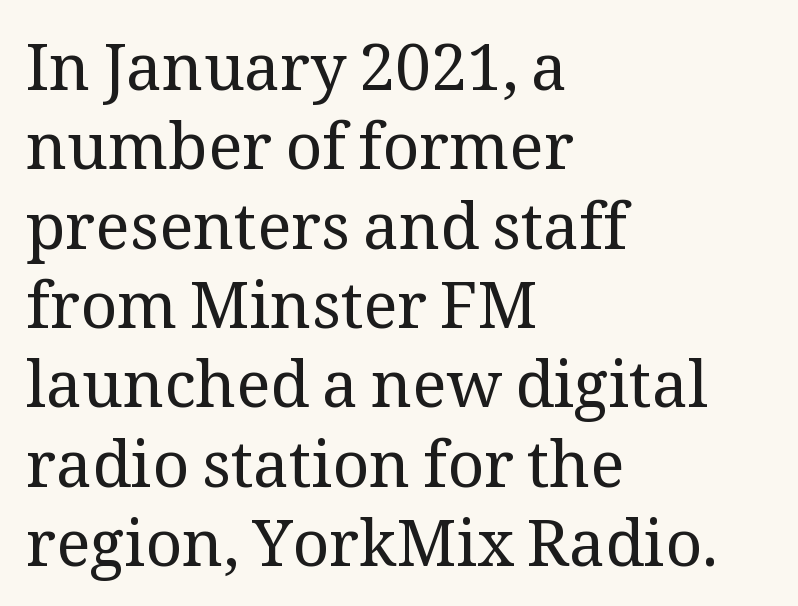
Q: Is the text bold? A: No.
Q: Is the text italic (slanted)? A: No, it is upright.
Q: Is the typeface a serif or a sans-serif typeface? A: Serif.
Q: Is the text underlined? A: No.
Q: How is the paragraph aligned? A: Left-aligned.
Q: Is the spacing between letters normal or unusually wide? A: Normal.
Q: Width (condensed, normal, or wide)? A: Normal.
Q: Stroke contrast? A: Medium.
Q: x-height? A: Medium.
Q: Monospaced? A: No.
